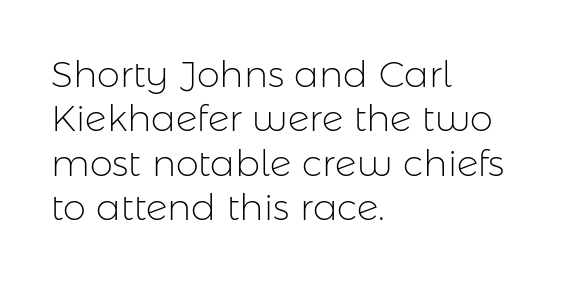
{"serif": "no", "italic": "no", "bold": "no", "weight": "light", "width": "normal", "stroke_contrast": "low", "x_height": "medium", "monospaced": "no", "underline": "no", "align": "left", "line_spacing_ratio": 1.2, "letter_spacing": "normal", "letter_spacing_em": 0.0, "glyph_px": 37}
